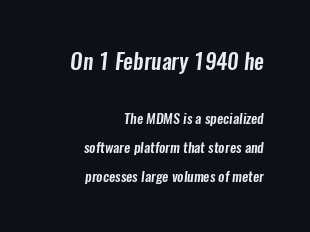
{"underline": "no", "align": "right", "line_spacing": "loose", "line_spacing_ratio": 2.04, "letter_spacing": "normal", "letter_spacing_em": 0.0, "larger_block": "first", "size_ratio": 1.57, "glyph_px": 22}
